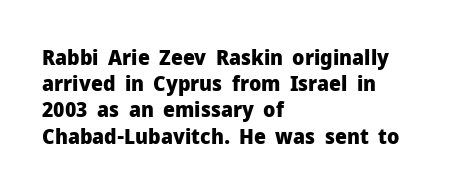
The image shows 21 px bold type, upright; set left-aligned, normal line spacing (1.25x), normal letter spacing, not underlined.
